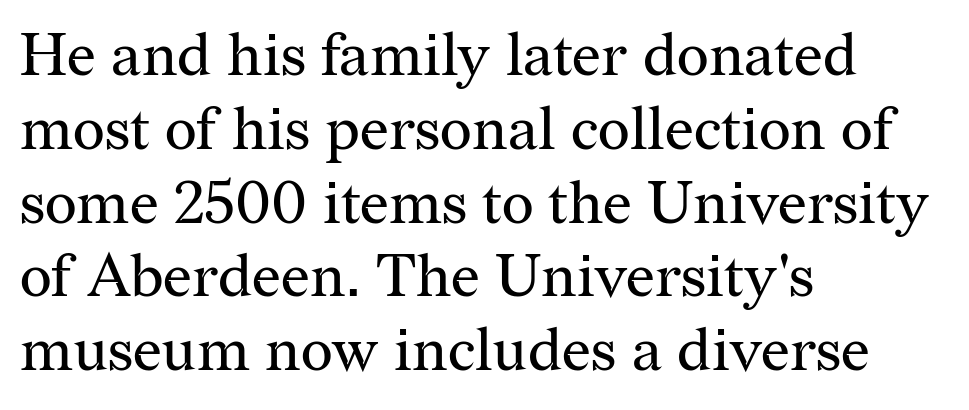
{"serif": "yes", "italic": "no", "bold": "no", "weight": "regular", "width": "normal", "stroke_contrast": "medium", "x_height": "medium", "monospaced": "no", "underline": "no", "align": "left", "line_spacing_ratio": 1.21, "letter_spacing": "normal", "letter_spacing_em": 0.0, "glyph_px": 61}
